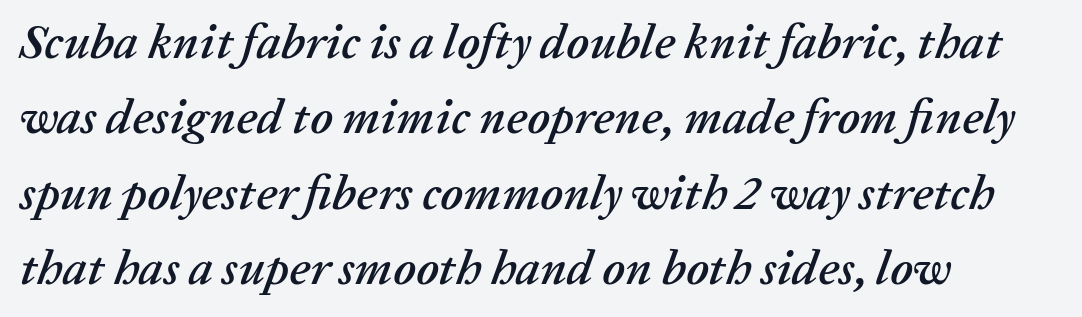
The image shows 49 px text type, italic (leaning right); set left-aligned, normal line spacing (1.54x), normal letter spacing, not underlined; low stroke contrast and a medium x-height.
